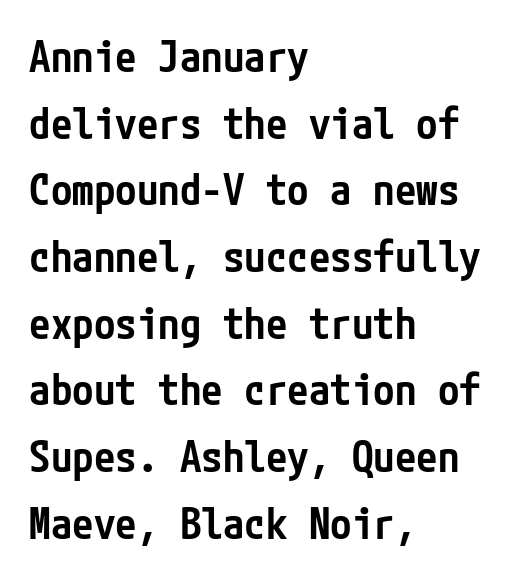
Q: Is the text bold? A: Semi-bold.
Q: Is the text italic (slanted)? A: No, it is upright.
Q: Is the typeface a serif or a sans-serif typeface? A: Sans-serif.
Q: Is the text underlined? A: No.
Q: How is the paragraph aligned? A: Left-aligned.
Q: Is the spacing between letters normal or unusually wide? A: Normal.
Q: Is the spacing between lines tight, normal or loose? A: Normal.
Q: Width (condensed, normal, or wide)? A: Condensed.
Q: Stroke contrast? A: Low.
Q: x-height? A: Medium.
